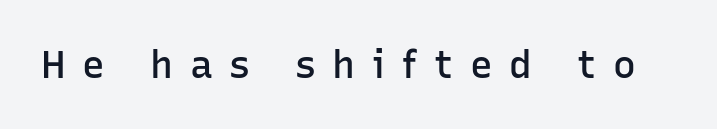
Q: Is the text bold? A: Semi-bold.
Q: Is the text italic (slanted)? A: No, it is upright.
Q: Is the typeface a serif or a sans-serif typeface? A: Sans-serif.
Q: Is the text underlined? A: No.
Q: Is the spacing between letters normal or unusually wide? A: Unusually wide.
Q: Width (condensed, normal, or wide)? A: Normal.
Q: Stroke contrast? A: Low.
Q: x-height? A: Medium.
Q: Monospaced? A: No.
